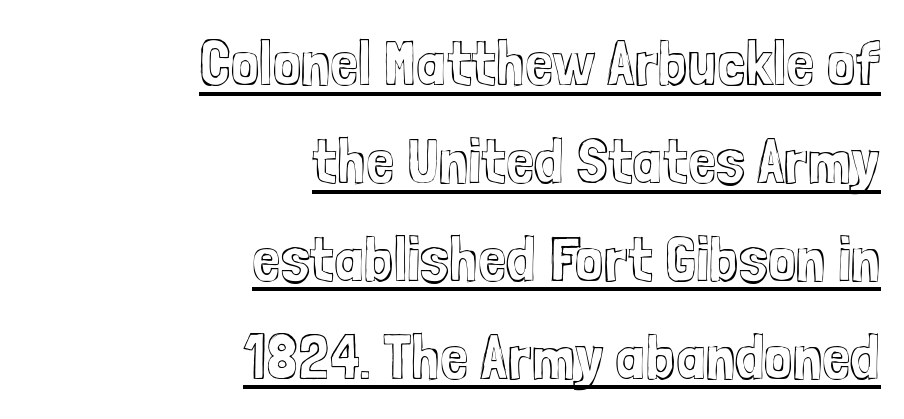
{"italic": "no", "width": "condensed", "x_height": "medium", "monospaced": "no", "underline": "yes", "align": "right", "line_spacing": "normal", "line_spacing_ratio": 1.53, "letter_spacing": "normal", "letter_spacing_em": 0.0, "glyph_px": 64}
